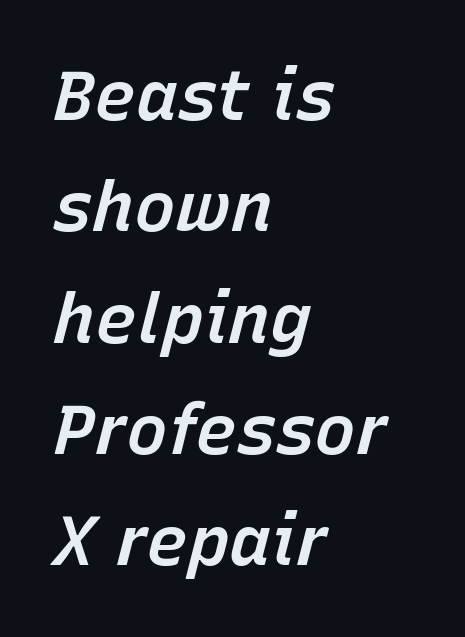
{"italic": "yes", "lean": "right", "slant_degrees": 15, "bold": "semi", "weight": "semibold", "width": "normal", "stroke_contrast": "low", "x_height": "medium", "monospaced": "no", "underline": "no", "align": "left", "line_spacing": "normal", "line_spacing_ratio": 1.59, "letter_spacing": "normal", "letter_spacing_em": 0.0, "glyph_px": 70}
